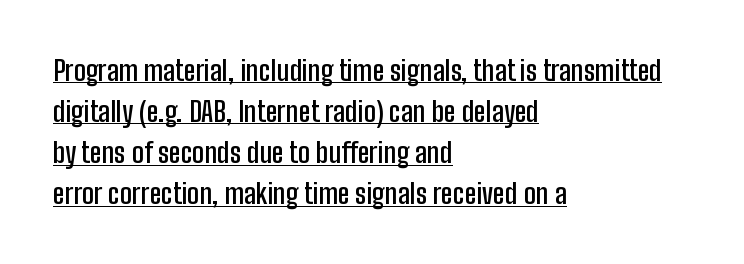
Q: Is the text bold? A: Semi-bold.
Q: Is the text italic (slanted)? A: No, it is upright.
Q: Is the typeface a serif or a sans-serif typeface? A: Sans-serif.
Q: Is the text underlined? A: Yes.
Q: How is the paragraph aligned? A: Left-aligned.
Q: Is the spacing between letters normal or unusually wide? A: Normal.
Q: Is the spacing between lines tight, normal or loose? A: Normal.
Q: Width (condensed, normal, or wide)? A: Condensed.
Q: Stroke contrast? A: Low.
Q: x-height? A: Medium.
Q: Monospaced? A: No.
